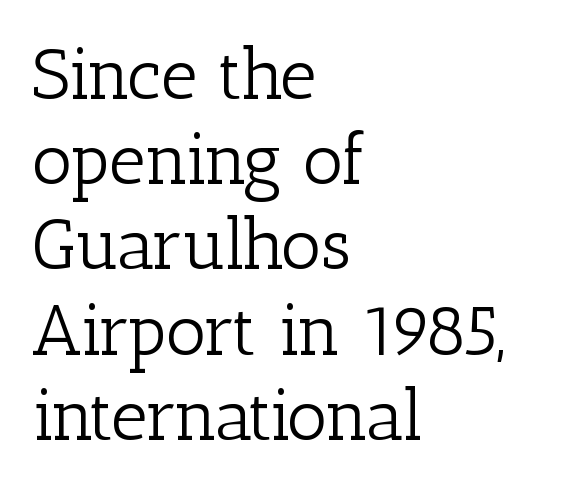
Q: Is the text bold? A: No.
Q: Is the text italic (slanted)? A: No, it is upright.
Q: Is the typeface a serif or a sans-serif typeface? A: Serif.
Q: Is the text underlined? A: No.
Q: How is the paragraph aligned? A: Left-aligned.
Q: Is the spacing between letters normal or unusually wide? A: Normal.
Q: Width (condensed, normal, or wide)? A: Normal.
Q: Stroke contrast? A: Low.
Q: x-height? A: Medium.
Q: Monospaced? A: No.
